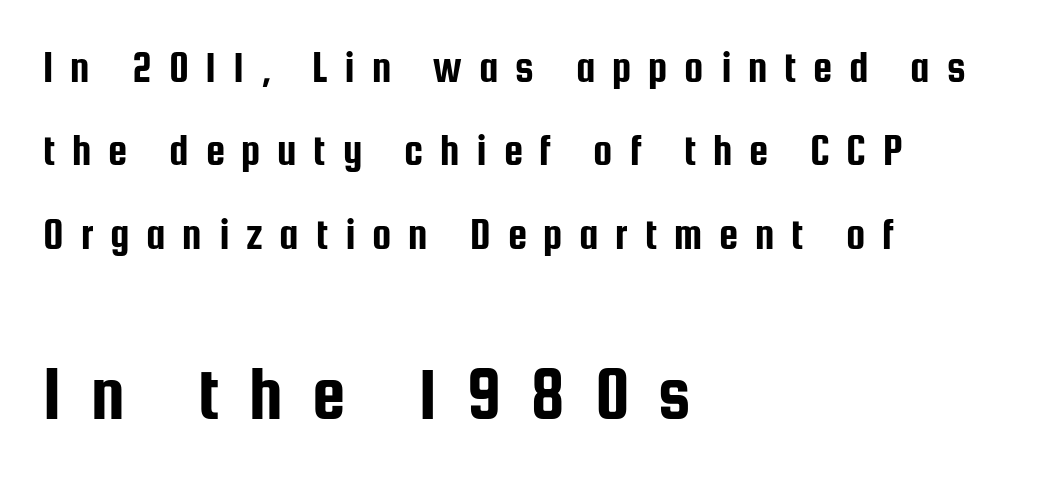
Compared with typical body copy, the letter spacing here is much looser. Quick note: interline space is abundant. This rendering uses left alignment, leaving the right contour irregular. Top chunk: small. Bottom chunk: large.
